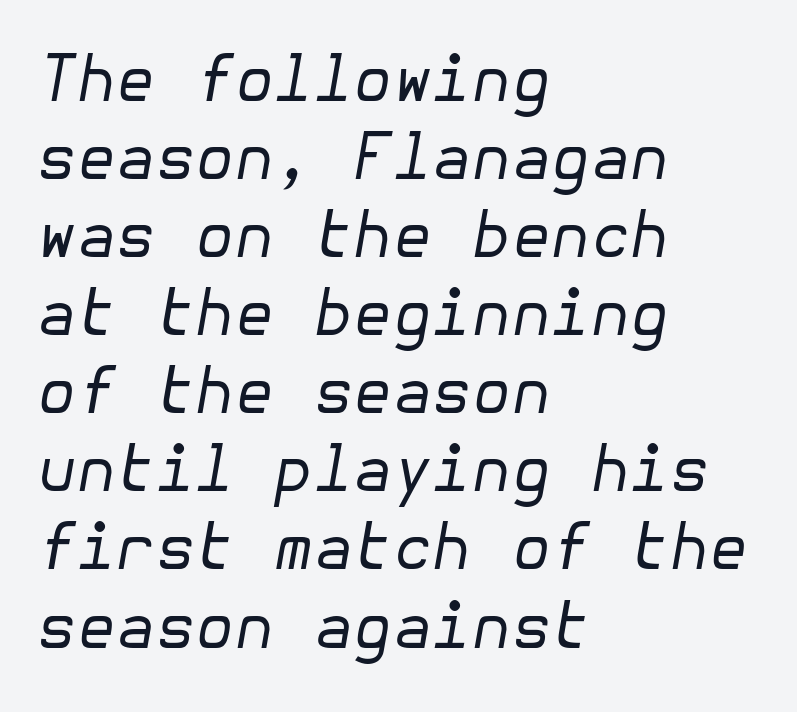
The image shows 64 px regular-weight type, italic (leaning right); set left-aligned, line spacing 1.22x, normal letter spacing, not underlined; low stroke contrast and a medium x-height.
